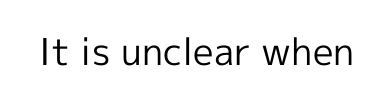
The image shows 37 px regular-weight sans-serif type, upright; set normal letter spacing, not underlined; a medium x-height.
